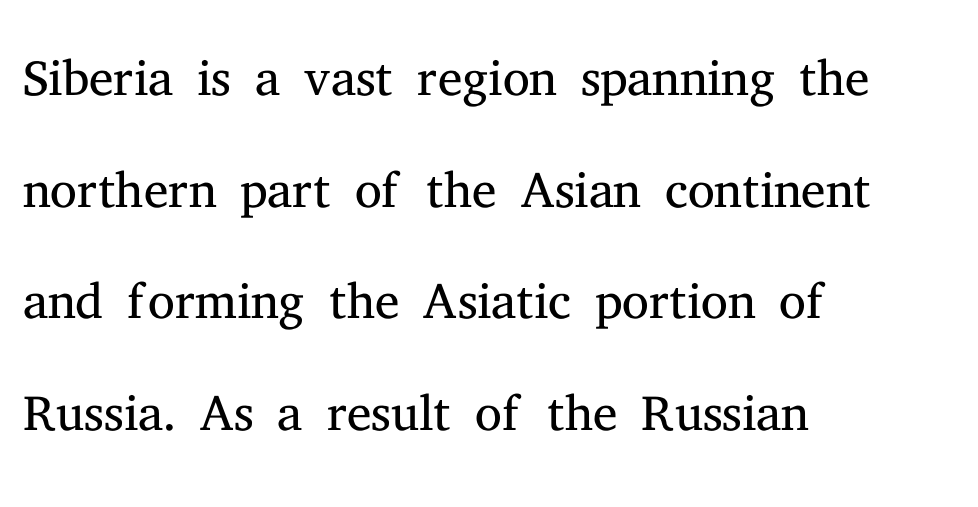
{"serif": "yes", "italic": "no", "bold": "no", "weight": "light", "width": "normal", "stroke_contrast": "medium", "x_height": "medium", "monospaced": "no", "underline": "no", "align": "left", "line_spacing": "normal", "line_spacing_ratio": 1.47, "letter_spacing": "normal", "letter_spacing_em": 0.0, "glyph_px": 76}
